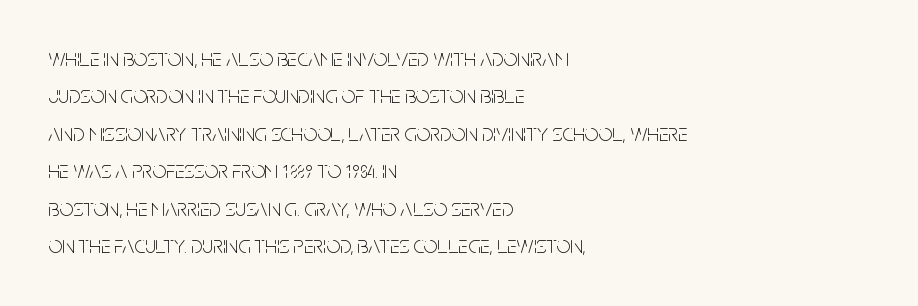
{"italic": "no", "bold": "no", "underline": "no", "align": "left", "line_spacing": "normal", "line_spacing_ratio": 1.56, "letter_spacing": "normal", "letter_spacing_em": 0.0, "glyph_px": 24}
